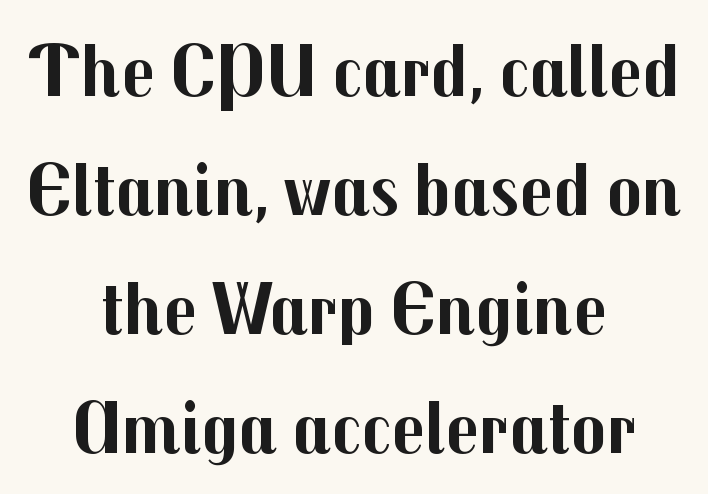
The image shows 74 px bold sans-serif type, upright; set centered, normal line spacing (1.61x), normal letter spacing, not underlined; medium stroke contrast and a medium x-height.
